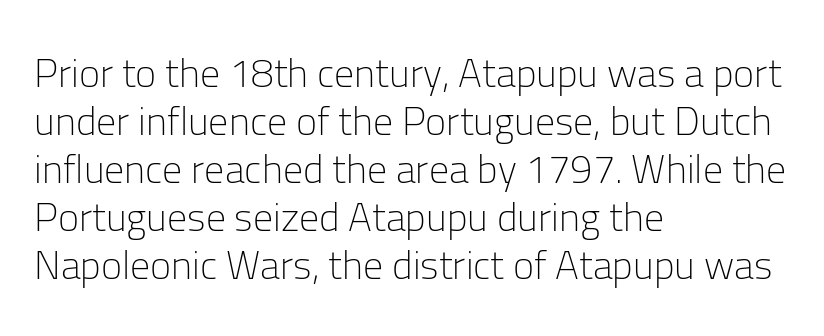
{"serif": "no", "italic": "no", "bold": "no", "weight": "light", "width": "normal", "stroke_contrast": "low", "x_height": "medium", "monospaced": "no", "underline": "no", "align": "left", "line_spacing_ratio": 1.2, "letter_spacing": "normal", "letter_spacing_em": 0.0, "glyph_px": 40}
